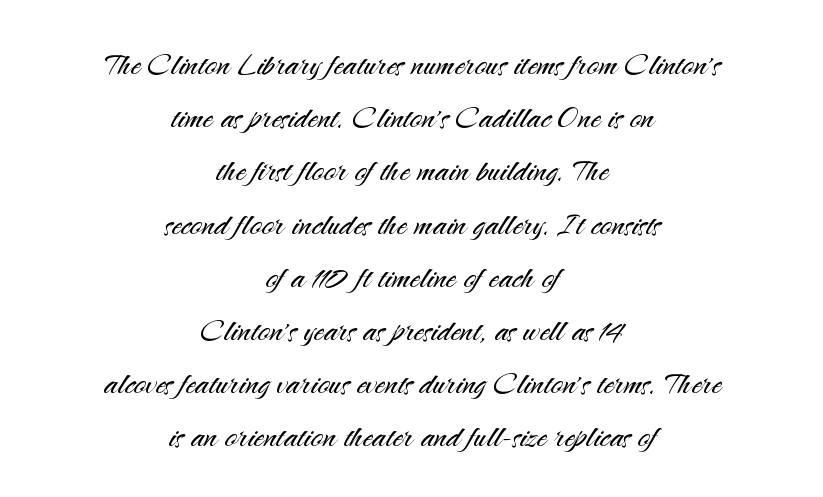
The glyphs in this specimen are sans serif. Baseline-to-baseline distance is the conventional proportion of letter height. The rendering keeps characters at their native spacing. Both edges are ragged and mirror each other, which tells us the setting is centered. Decoration check: the copy has no underline.
